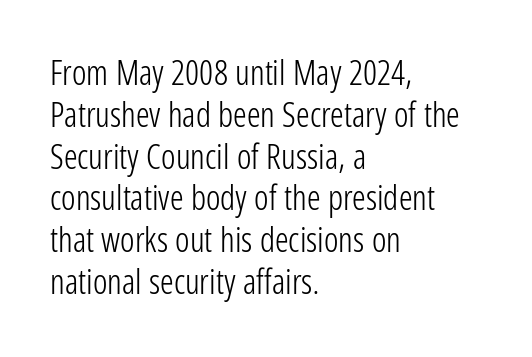
Is this a fixed-width face? No — the glyphs have proportional, varying widths. Honestly, the letter spacing is just normal — you wouldn't notice it. Ascenders rise straight up at ninety degrees. Vertical stems look standard width or narrower in stroke. Classification — sans serif. The lines are quadded left.
